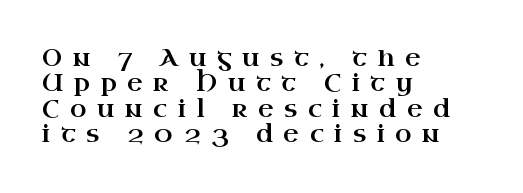
Q: Is the text italic (slanted)? A: No, it is upright.
Q: Is the text underlined? A: No.
Q: How is the paragraph aligned? A: Left-aligned.
Q: Is the spacing between letters normal or unusually wide? A: Unusually wide.
Q: Is the spacing between lines tight, normal or loose? A: Tight.
